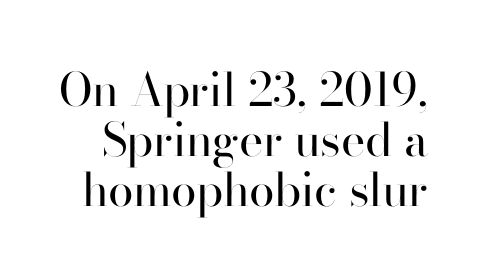
Q: Is the text bold? A: No.
Q: Is the text italic (slanted)? A: No, it is upright.
Q: Is the typeface a serif or a sans-serif typeface? A: Sans-serif.
Q: Is the text underlined? A: No.
Q: Is the spacing between letters normal or unusually wide? A: Normal.
Q: Is the spacing between lines tight, normal or loose? A: Tight.
Q: Width (condensed, normal, or wide)? A: Normal.
Q: Stroke contrast? A: High.
Q: x-height? A: Small.
Q: Monospaced? A: No.
